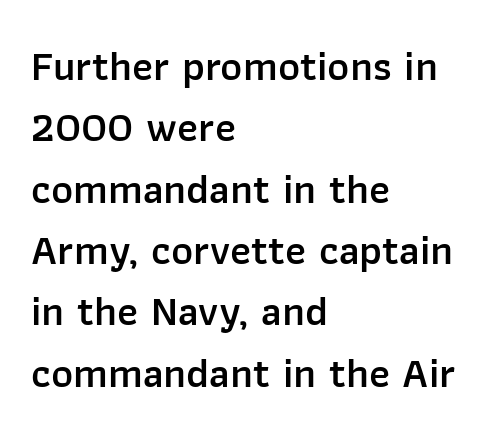
The face used here is rendered with its standard letterfit. No italicization has been applied; the sample stays upright. Each row of text sits above clean, open space. Every row of glyphs begins at an identical x-position on the left.
